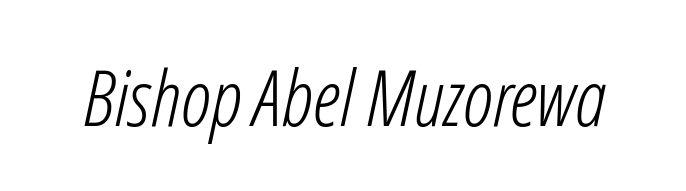
{"italic": "yes", "lean": "right", "slant_degrees": 12, "bold": "no", "weight": "light", "width": "condensed", "stroke_contrast": "low", "x_height": "medium", "monospaced": "no", "underline": "no", "letter_spacing": "normal", "letter_spacing_em": 0.0, "glyph_px": 78}
